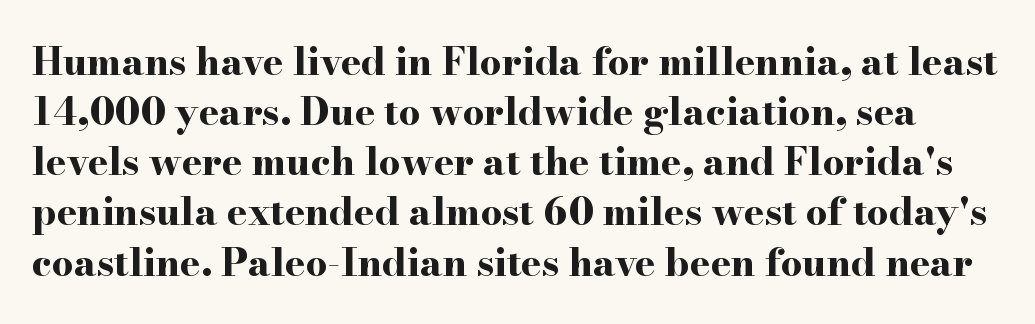
Here the glyphs are tracked normally, forming tight word shapes. Is there much room between lines? A standard amount, neither cramped nor airy. Clear beneath every line of the passage. Emphasis by weight is at full strength: bold. When letters stand straight like this, we call the style roman or upright.
